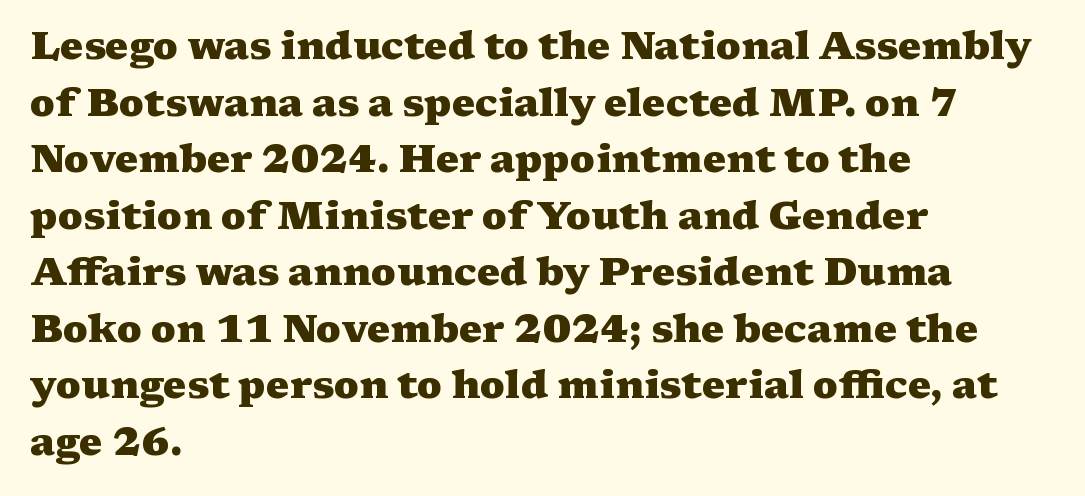
{"serif": "yes", "italic": "no", "bold": "yes", "weight": "heavy", "width": "wide", "stroke_contrast": "medium", "x_height": "medium", "monospaced": "no", "underline": "no", "align": "left", "line_spacing": "normal", "line_spacing_ratio": 1.45, "letter_spacing": "normal", "letter_spacing_em": 0.0, "glyph_px": 39}
